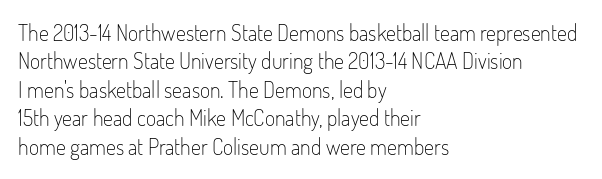
Rule under the text: the space is simply empty. Honestly, the letter spacing is just normal — you wouldn't notice it. The font's upright variant was chosen for this text. The strokes are not fattened; the text isn't bold. Layout note: lines flush left. The designer left line spacing at the default.
